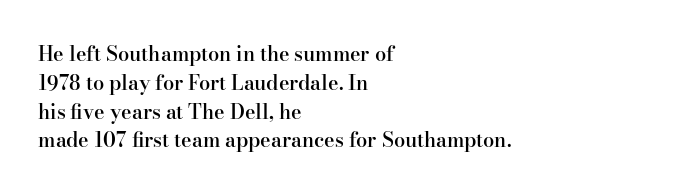
Anything drawn beneath the words? Only blank space. The line-height multiplier appears to be the usual default. Rendered with straight, roman letterforms. Each word holds together tightly as a unit, with standard inter-letter gaps. Every letter is mildly thick-stroked: semibold rather than bold. The paragraph has a hard left edge and a soft right edge.
